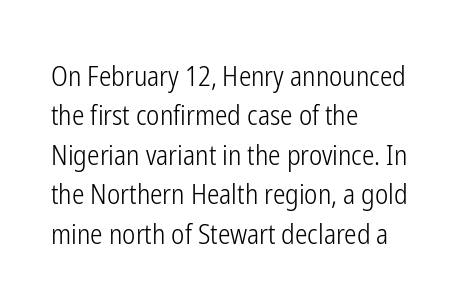
The image shows 28 px light, condensed sans-serif type, upright; set left-aligned, normal line spacing (1.41x), normal letter spacing, not underlined; low stroke contrast and a medium x-height.
